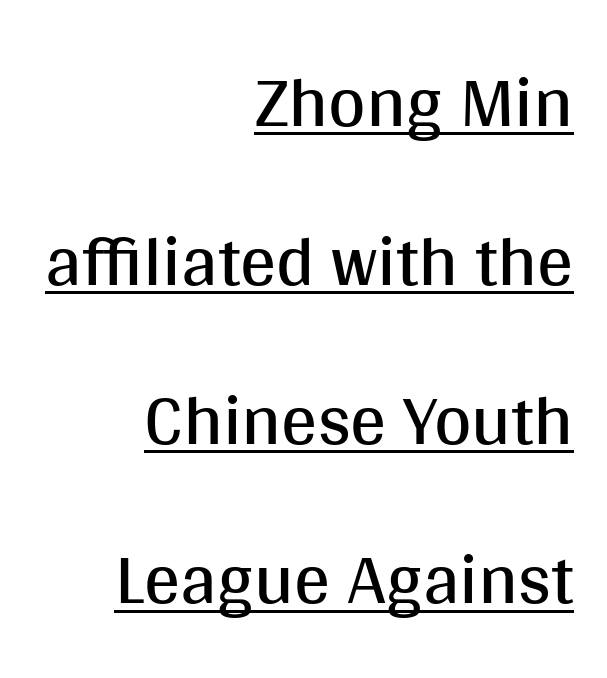
{"serif": "no", "italic": "no", "bold": "no", "weight": "regular", "width": "normal", "stroke_contrast": "medium", "x_height": "large", "monospaced": "no", "underline": "yes", "align": "right", "line_spacing": "loose", "line_spacing_ratio": 2.21, "letter_spacing": "normal", "letter_spacing_em": 0.0, "glyph_px": 72}
